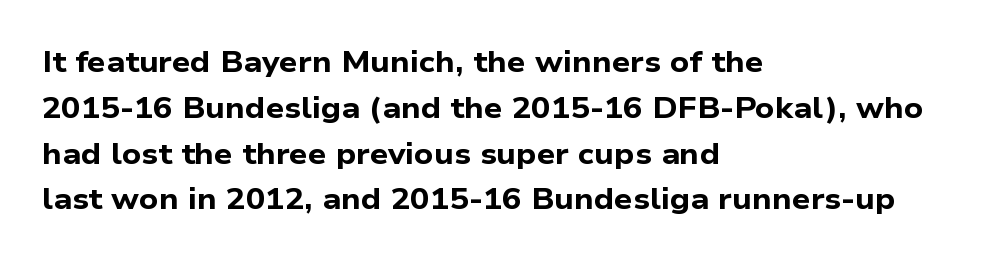
Q: Is the text bold? A: Yes.
Q: Is the typeface a serif or a sans-serif typeface? A: Sans-serif.
Q: Is the text underlined? A: No.
Q: How is the paragraph aligned? A: Left-aligned.
Q: Is the spacing between letters normal or unusually wide? A: Normal.
Q: Is the spacing between lines tight, normal or loose? A: Normal.
Q: Width (condensed, normal, or wide)? A: Wide.
Q: Stroke contrast? A: Low.
Q: x-height? A: Medium.
Q: Monospaced? A: No.
